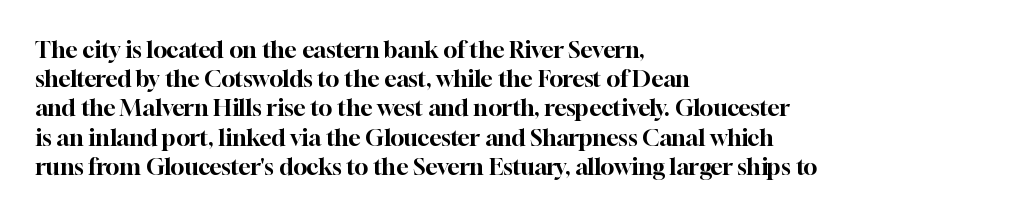
The image shows 23 px text type, upright; set left-aligned, normal line spacing (1.27x), normal letter spacing, not underlined.
